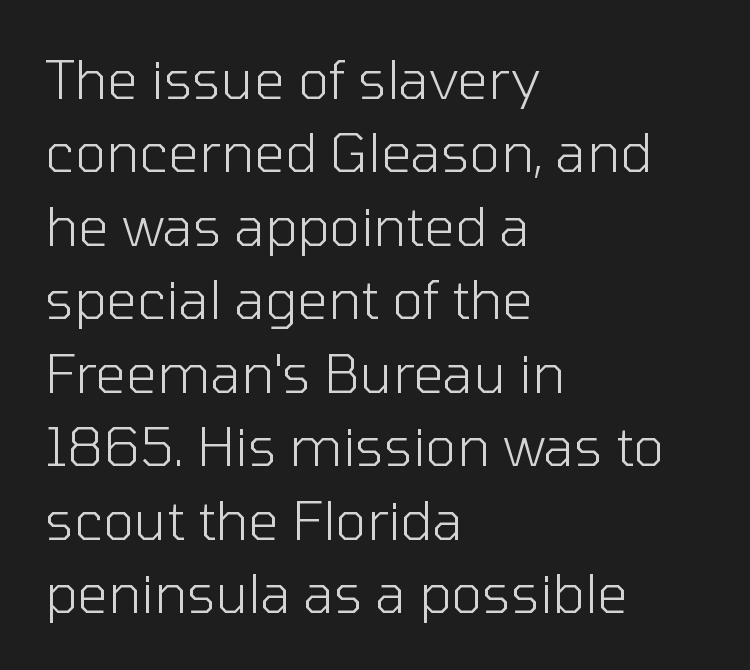
{"serif": "no", "italic": "no", "bold": "no", "weight": "light", "width": "normal", "stroke_contrast": "low", "x_height": "medium", "monospaced": "no", "underline": "no", "align": "left", "line_spacing": "normal", "line_spacing_ratio": 1.36, "letter_spacing": "normal", "letter_spacing_em": 0.0, "glyph_px": 54}
